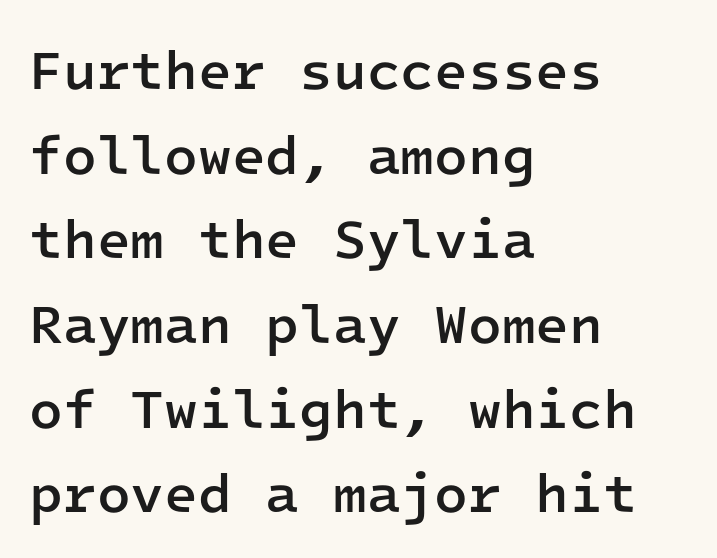
The image shows 55 px semibold sans-serif type, upright, monospaced; set left-aligned, normal line spacing (1.54x), normal letter spacing, not underlined; low stroke contrast and a medium x-height.
